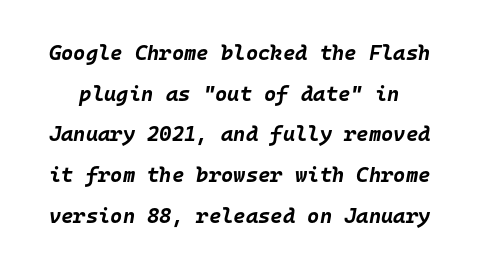
{"italic": "yes", "lean": "right", "slant_degrees": 10, "bold": "yes", "underline": "no", "line_spacing": "loose", "line_spacing_ratio": 1.94, "letter_spacing": "normal", "letter_spacing_em": 0.0, "glyph_px": 21}
